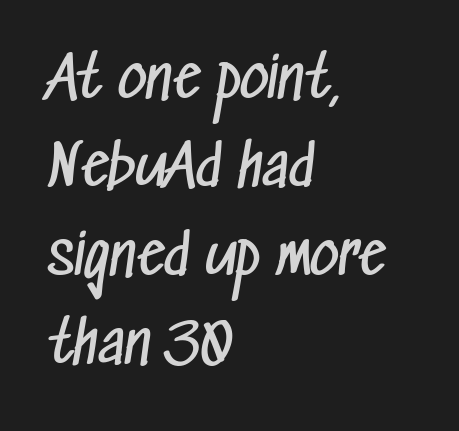
Q: Is the text bold? A: No.
Q: Is the typeface a serif or a sans-serif typeface? A: Sans-serif.
Q: Is the text underlined? A: No.
Q: How is the paragraph aligned? A: Left-aligned.
Q: Is the spacing between letters normal or unusually wide? A: Normal.
Q: Is the spacing between lines tight, normal or loose? A: Normal.
Q: Width (condensed, normal, or wide)? A: Condensed.
Q: Stroke contrast? A: Low.
Q: x-height? A: Medium.
Q: Monospaced? A: No.
